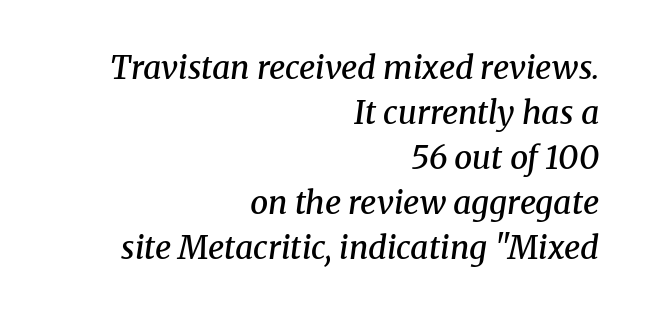
Q: Is the text bold? A: Semi-bold.
Q: Is the text italic (slanted)? A: Yes, it leans right by about 8 degrees.
Q: Is the typeface a serif or a sans-serif typeface? A: Serif.
Q: Is the text underlined? A: No.
Q: How is the paragraph aligned? A: Right-aligned.
Q: Is the spacing between letters normal or unusually wide? A: Normal.
Q: Is the spacing between lines tight, normal or loose? A: Normal.
Q: Width (condensed, normal, or wide)? A: Normal.
Q: Stroke contrast? A: Medium.
Q: x-height? A: Medium.
Q: Monospaced? A: No.
